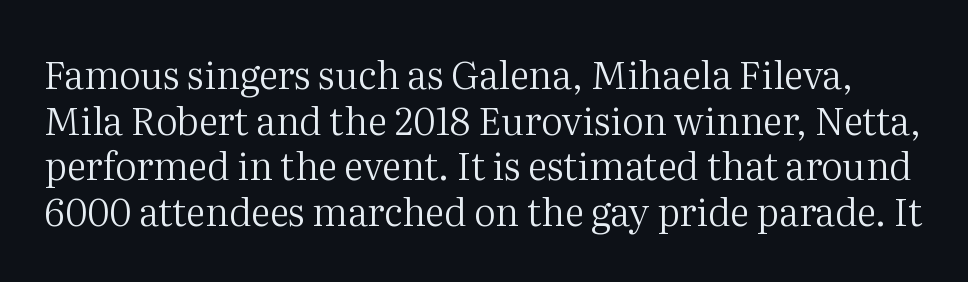
Think of a printed novel: that variable character pitch is what you see here. Letters rest on an invisible, unmarked baseline. Vertical strokes here are truly vertical. Tracking value appears to be zero — textbook default spacing.
